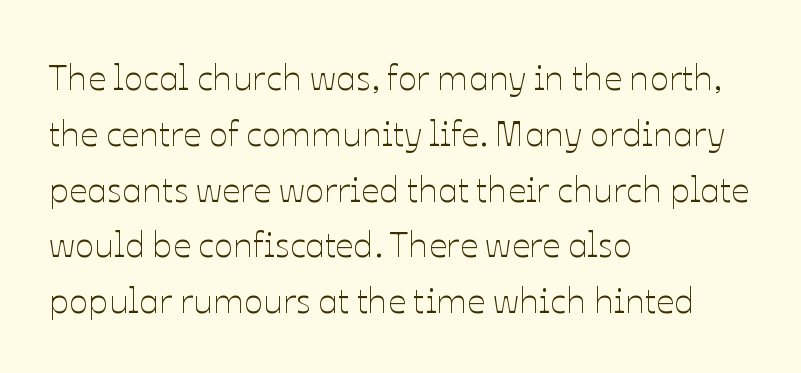
The image shows 36 px thin type, upright; set left-aligned, normal line spacing (1.55x), normal letter spacing, not underlined; low stroke contrast and a medium x-height.
